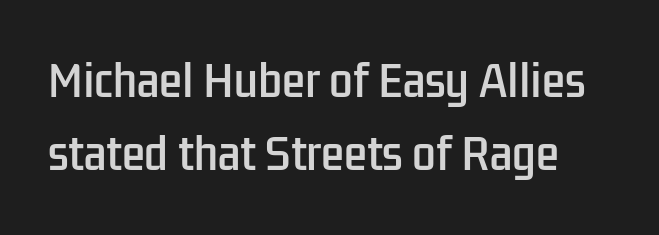
The image shows 42 px condensed sans-serif type, upright; set line spacing 1.73x, normal letter spacing, not underlined; low stroke contrast and a medium x-height.
